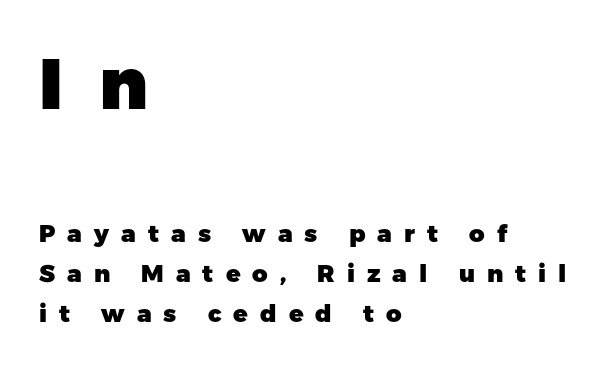
{"serif": "no", "italic": "no", "bold": "yes", "weight": "heavy", "width": "normal", "stroke_contrast": "low", "x_height": "medium", "monospaced": "no", "underline": "no", "align": "left", "line_spacing": "normal", "line_spacing_ratio": 1.68, "letter_spacing": "wide", "letter_spacing_em": 0.5, "larger_block": "first", "size_ratio": 3.0, "glyph_px": 72}
